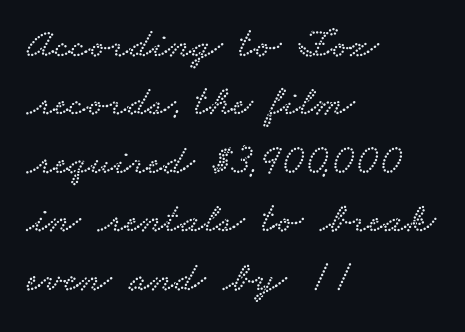
The glyphs in this specimen are seriffed. Students, note that the glyphs here touch the page at normal intervals. One-word summary of the alignment: left. Note the varied advance widths — an 'i' is clearly narrower than an 'm'.
